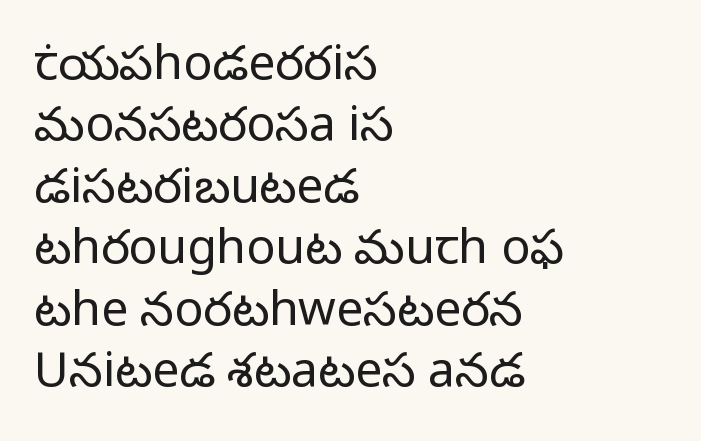
If you measured baseline to baseline, you'd find a middling distance. Posture: vertical. Think standard paragraph weight, or any step lighter than that. Layout note: lines flush left.
